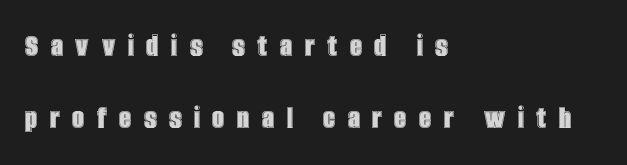
The type is letterspaced generously, with wide tracking. The typography opts for an upright posture over an oblique one. The gap between lines stays unmarked. The setting favours the left margin, as ordinary paragraphs usually do. Horizontal bands of white between lines are thick stripes. Looks like regular typesetting: each glyph gets only the width it needs.
